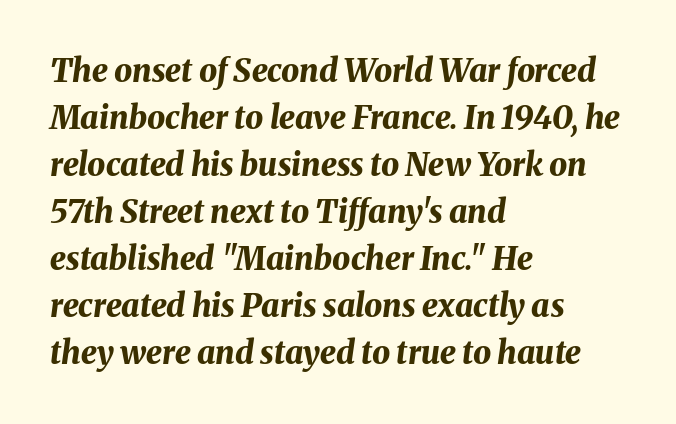
The rendering uses a moderate line-height, typical for paragraphs. Tracking here is standard; glyphs follow each other at the usual distance. Beneath every word, the page is bare. The lettering tilts uniformly, giving the passage an italic look. Does the weight exceed regular? Yes, all the way to bold.
